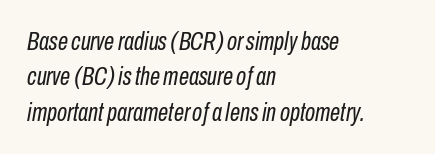
Q: Is the text bold? A: No.
Q: Is the text italic (slanted)? A: Yes, it leans right by about 10 degrees.
Q: Is the text underlined? A: No.
Q: How is the paragraph aligned? A: Left-aligned.
Q: Is the spacing between letters normal or unusually wide? A: Normal.
Q: Is the spacing between lines tight, normal or loose? A: Normal.
